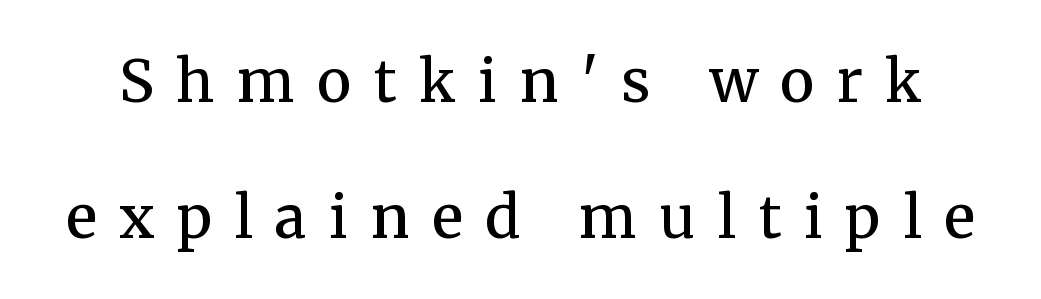
The tracking jumps out immediately: characters are airy and widely separated. The letters carry serifs — small finishing strokes at the ends of their stems. A typesetter would call this proportional, since set widths differ per character. The glyphs have the mass of a demibold cut, below bold.
